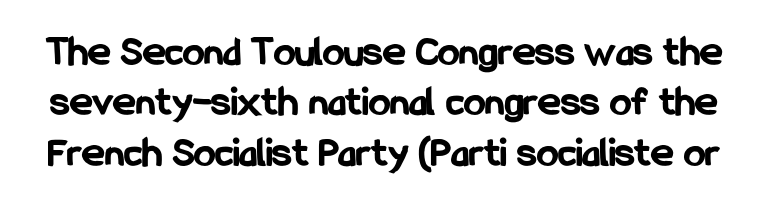
The image shows 43 px bold, condensed sans-serif type, upright; set line spacing 1.17x, normal letter spacing, not underlined; low stroke contrast and a medium x-height.
